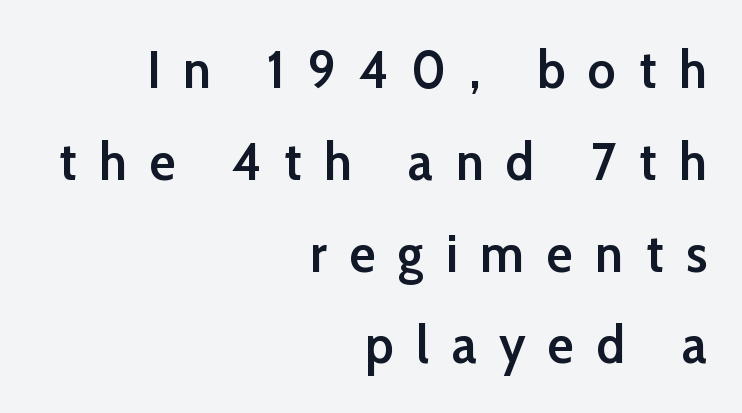
The image shows 54 px semibold sans-serif type, upright; set right-aligned, normal line spacing (1.7x), unusually wide letter spacing (+0.42 em), not underlined; low stroke contrast and a medium x-height.
